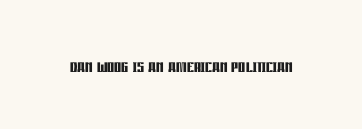
Q: Is the text bold? A: Yes.
Q: Is the text italic (slanted)? A: No, it is upright.
Q: Is the text underlined? A: No.
Q: Is the spacing between letters normal or unusually wide? A: Normal.
